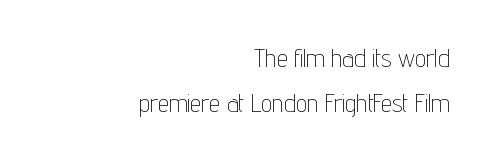
{"italic": "no", "bold": "no", "underline": "no", "align": "right", "line_spacing_ratio": 1.79, "letter_spacing": "normal", "letter_spacing_em": 0.0, "glyph_px": 25}
